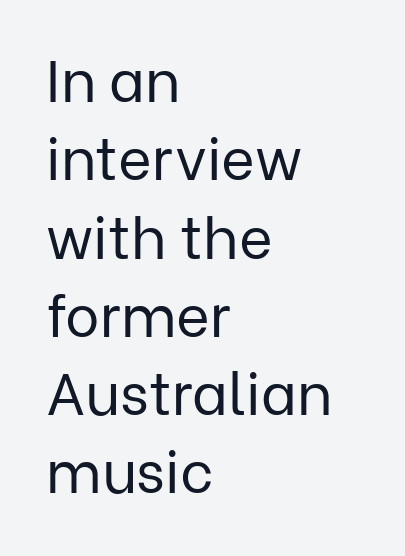
Every stem runs plumb, perpendicular to the baseline. The face used here is proportionally spaced, like ordinary book or web type. The lines sit at an ordinary, default distance from one another. The text block is weighted toward the left margin, trailing off unevenly rightward.
